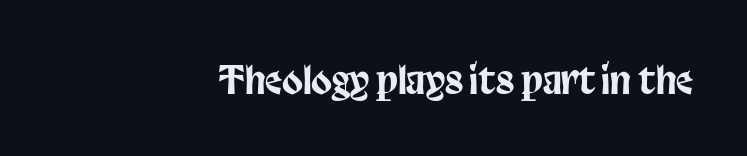
Q: Is the text italic (slanted)? A: No, it is upright.
Q: Is the typeface a serif or a sans-serif typeface? A: Sans-serif.
Q: Is the text underlined? A: No.
Q: How is the paragraph aligned? A: Right-aligned.
Q: Is the spacing between letters normal or unusually wide? A: Normal.
Q: Width (condensed, normal, or wide)? A: Condensed.
Q: Stroke contrast? A: Low.
Q: x-height? A: Large.
Q: Monospaced? A: No.
